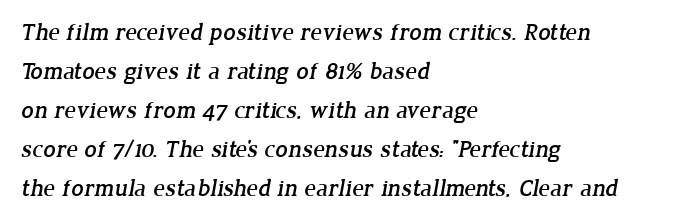
Q: Is the text underlined? A: No.
Q: How is the paragraph aligned? A: Left-aligned.
Q: Is the spacing between letters normal or unusually wide? A: Normal.
Q: Is the spacing between lines tight, normal or loose? A: Normal.
